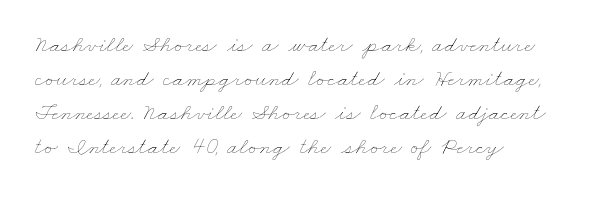
{"bold": "no", "underline": "no", "align": "left", "line_spacing": "normal", "line_spacing_ratio": 1.42, "letter_spacing": "normal", "letter_spacing_em": 0.0, "glyph_px": 24}
